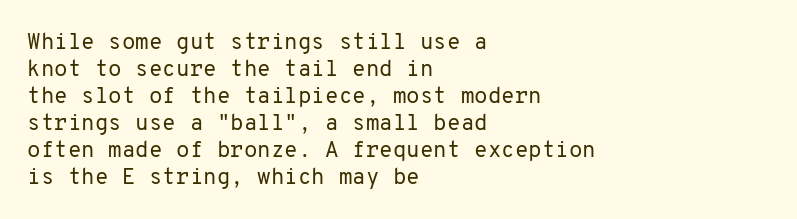
Beneath every word, the page is bare. The lettering holds an erect, upright posture throughout. Caption: face not bold, strokes unweighted. The gaps between neighbouring characters are ordinary and unremarkable.
